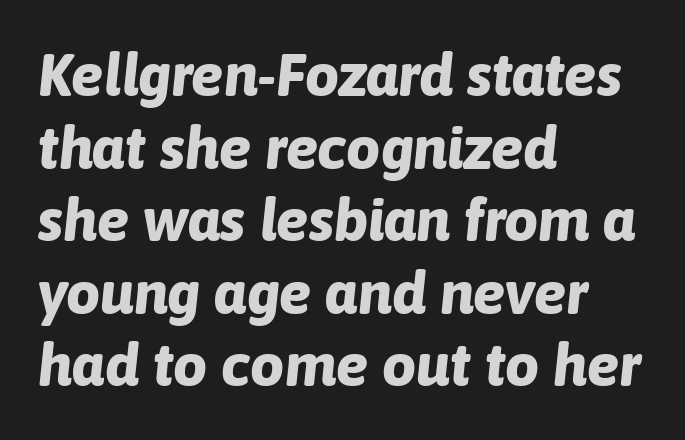
On the weight axis this lands at bold, roughly 700. The passage shown is typed in a proportional face where columns would drift. Anything drawn beneath the words? Only blank space. Here the glyphs are tracked normally, forming tight word shapes. If you drew a ruler down the left edge, every line would touch it. Emphasis-style slanted type is in use.
